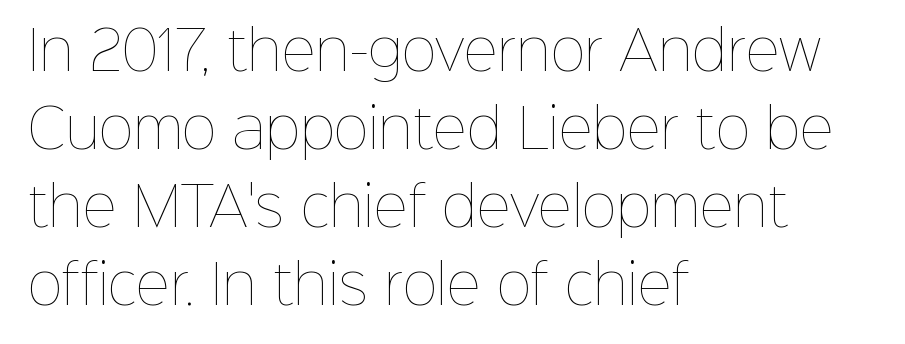
The image shows 53 px thin type, upright; set left-aligned, normal line spacing (1.47x), normal letter spacing, not underlined; low stroke contrast and a medium x-height.
